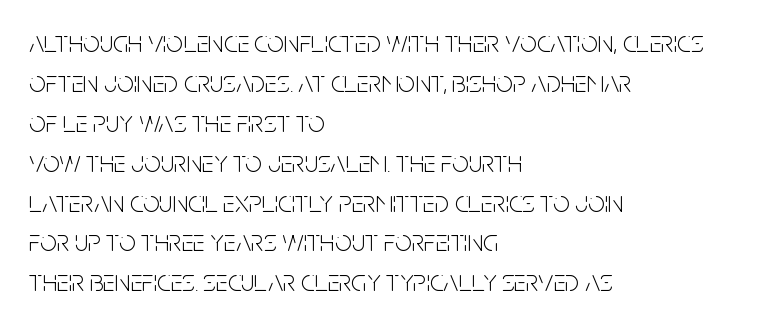
The letters stand straight up with perfectly vertical stems. Letters rest on an invisible, unmarked baseline. A typesetter would call this proportional, since set widths differ per character. The lines in this sample share a left origin and differ only in where they stop. This rendering employs a face without finishing strokes, i.e., a sans-serif. There is no visible air inserted between adjacent glyphs.
